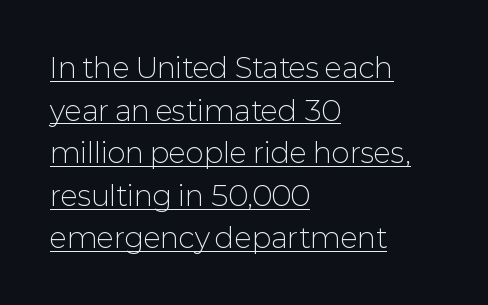
This sample keeps an unexceptional amount of space between lines. Vertical strokes here are truly vertical. Font category for this specimen: sans-serif. Heft: none added — not bold. Each letter keeps its own natural width here, so spacing adapts to shape.
